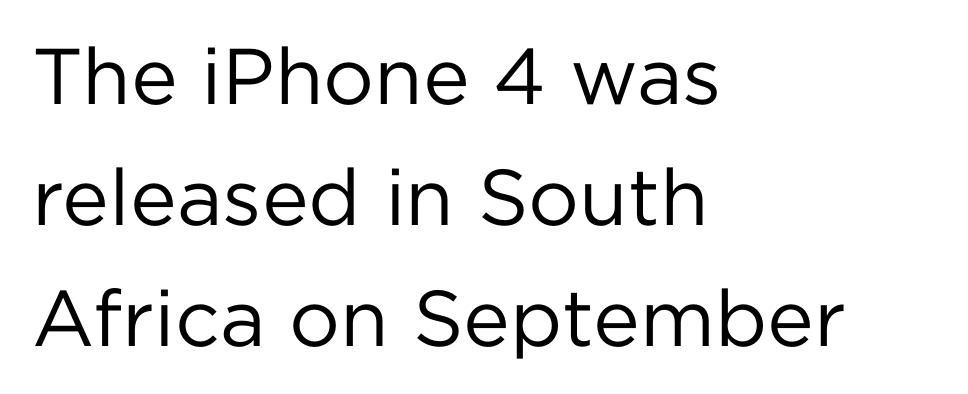
The image shows 79 px regular-weight sans-serif type, upright; set left-aligned, normal line spacing (1.53x), normal letter spacing, not underlined; low stroke contrast and a medium x-height.
